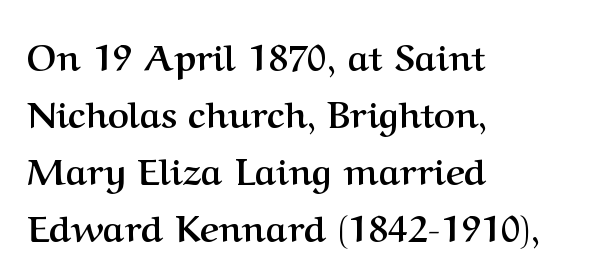
The image shows 36 px semibold serif type, upright; set left-aligned, normal line spacing (1.58x), normal letter spacing, not underlined; medium stroke contrast and a medium x-height.
